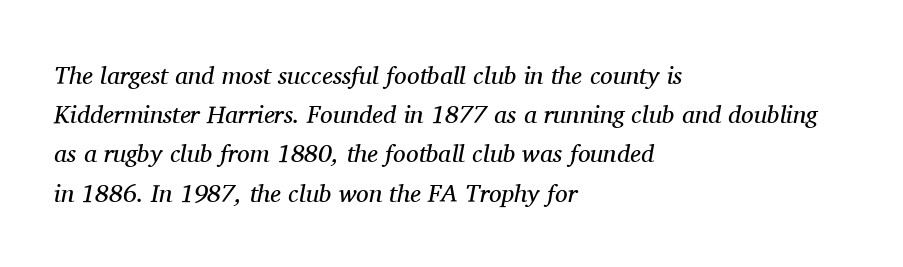
On a weight scale, this lands at 450 or below. Rendered with sloped, italic letterforms. Descenders hang freely into open space. Notice how the passage keeps a crisp vertical edge on the left only.
